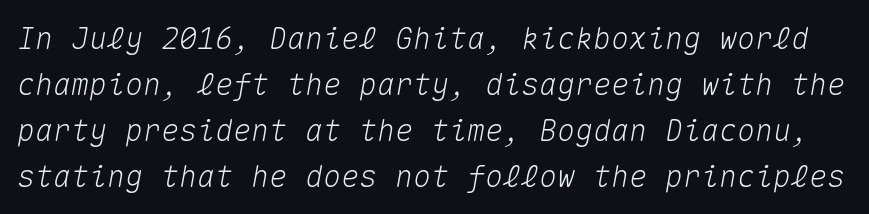
Q: Is the text italic (slanted)? A: Yes, it leans right by about 10 degrees.
Q: Is the text underlined? A: No.
Q: Is the spacing between letters normal or unusually wide? A: Normal.
Q: Is the spacing between lines tight, normal or loose? A: Normal.
Q: Width (condensed, normal, or wide)? A: Normal.
Q: Stroke contrast? A: Medium.
Q: x-height? A: Medium.
Q: Monospaced? A: Yes.
